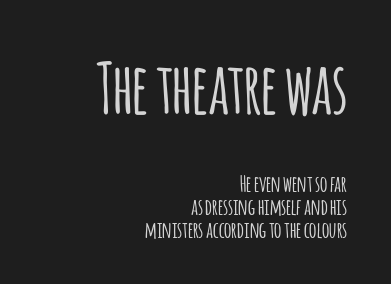
The zone under the glyphs is completely vacant. This is roman type, the default non-slanted kind. Are there feet on the stems? There aren't — it's a sans. These lines are rendered in a variable-pitch font. If you measured baseline to baseline, you'd find a short distance. These two chunks differ in scale, with the top chunk taking the larger measure.
